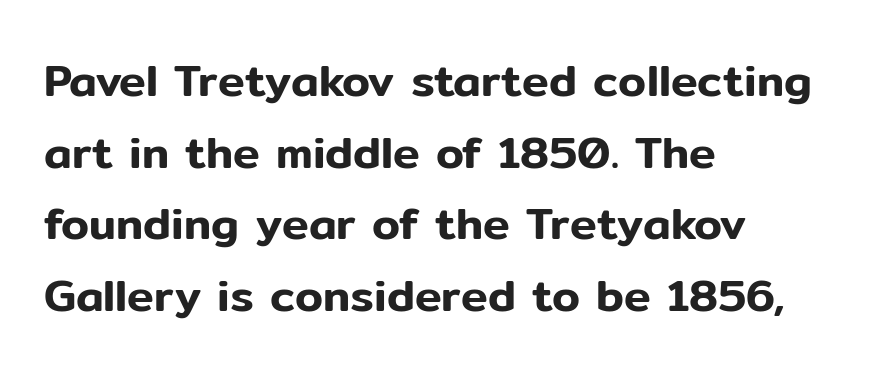
{"serif": "no", "italic": "no", "width": "normal", "stroke_contrast": "low", "x_height": "medium", "monospaced": "no", "underline": "no", "align": "left", "line_spacing": "normal", "line_spacing_ratio": 1.59, "letter_spacing": "normal", "letter_spacing_em": 0.0, "glyph_px": 45}
